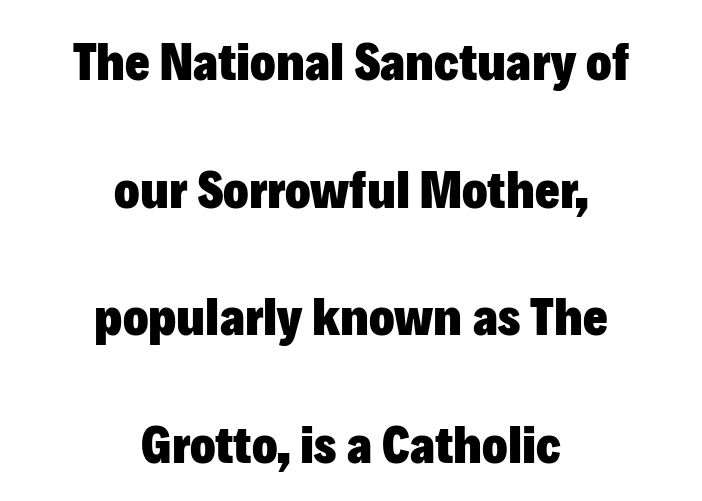
Does the copy run flush right? No — it is centered line by line. A full-strength bold gives these letters their thick strokes. What kind of face is this? One without serifs — a sans. A great deal of white space separates one row of letters from the next. Looks like regular typesetting: each glyph gets only the width it needs.
